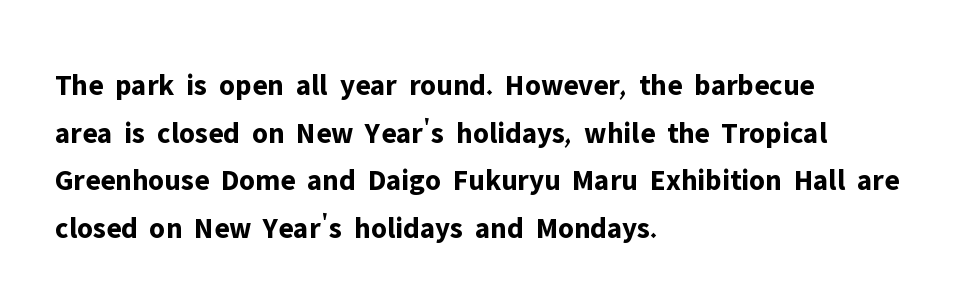
The image shows 30 px bold sans-serif type, upright; set left-aligned, normal line spacing (1.59x), normal letter spacing, not underlined; low stroke contrast and a medium x-height.
